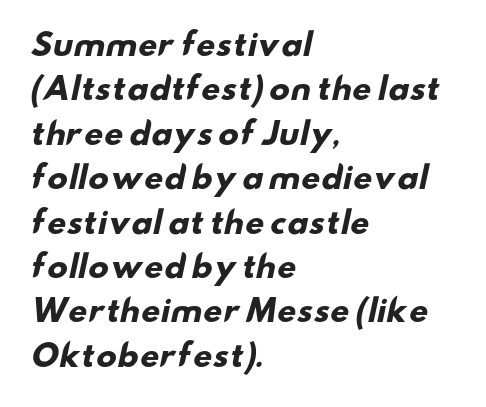
{"serif": "no", "bold": "yes", "weight": "heavy", "width": "wide", "stroke_contrast": "low", "x_height": "small", "monospaced": "no", "underline": "no", "align": "left", "line_spacing": "normal", "line_spacing_ratio": 1.48, "letter_spacing": "normal", "letter_spacing_em": 0.0, "glyph_px": 30}
